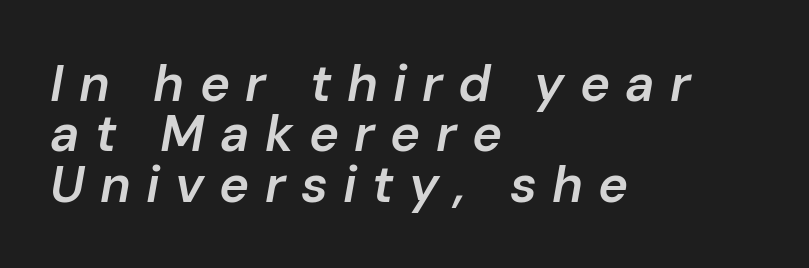
The image shows 51 px semibold type, italic (leaning right); set left-aligned, tight line spacing (0.99x), unusually wide letter spacing (+0.3 em), not underlined; low stroke contrast and a medium x-height.
